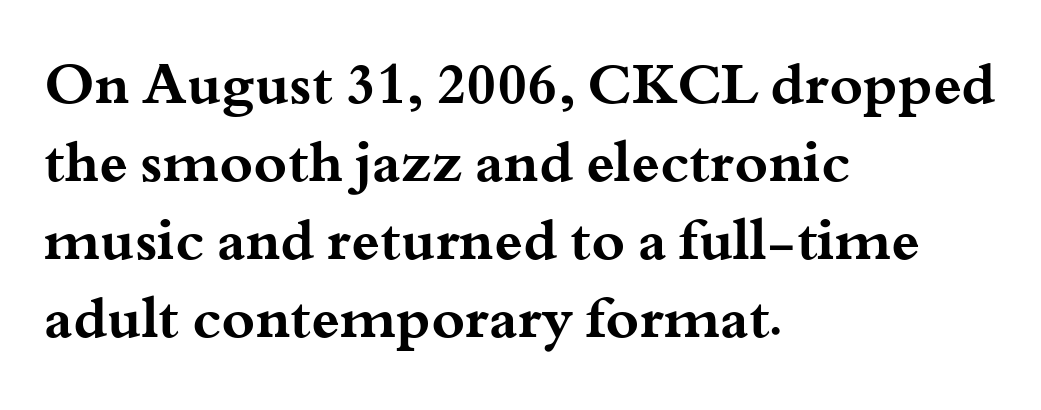
The image shows 57 px bold, wide serif type, upright; set left-aligned, normal line spacing (1.37x), normal letter spacing, not underlined; medium stroke contrast and a small x-height.
